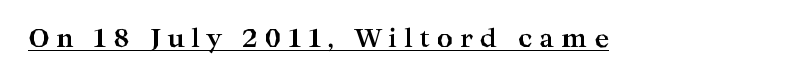
{"italic": "no", "bold": "yes", "underline": "yes", "letter_spacing": "wide", "letter_spacing_em": 0.27, "glyph_px": 25}
